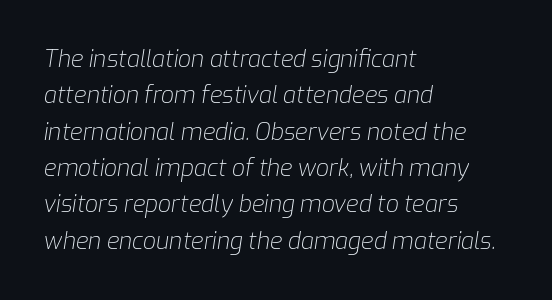
The image shows 23 px text type, italic (leaning right); set left-aligned, normal line spacing (1.58x), normal letter spacing, not underlined.
